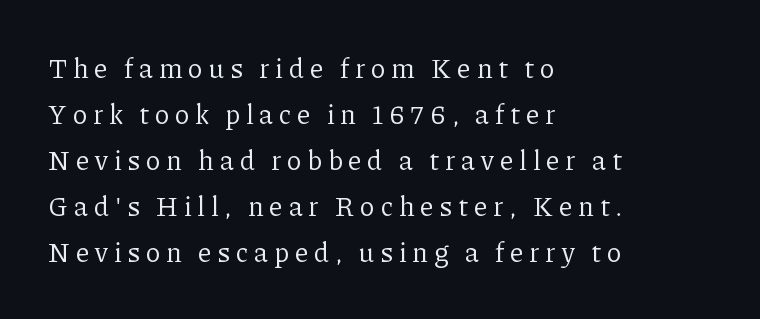
The vertical gap from one line to the next is medium. The space beneath each line is pristine and unruled. Summary of weight: not heavy and not bold. Tracking value appears strongly positive — letters spread wide.
